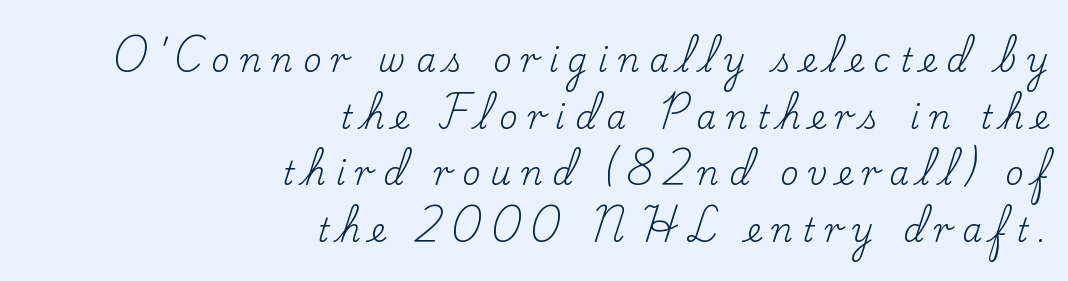
Q: Is the text bold? A: No.
Q: Is the text italic (slanted)? A: Yes.
Q: Is the typeface a serif or a sans-serif typeface? A: Serif.
Q: Is the text underlined? A: No.
Q: How is the paragraph aligned? A: Right-aligned.
Q: Is the spacing between letters normal or unusually wide? A: Unusually wide.
Q: Width (condensed, normal, or wide)? A: Normal.
Q: Stroke contrast? A: Low.
Q: x-height? A: Small.
Q: Monospaced? A: No.
